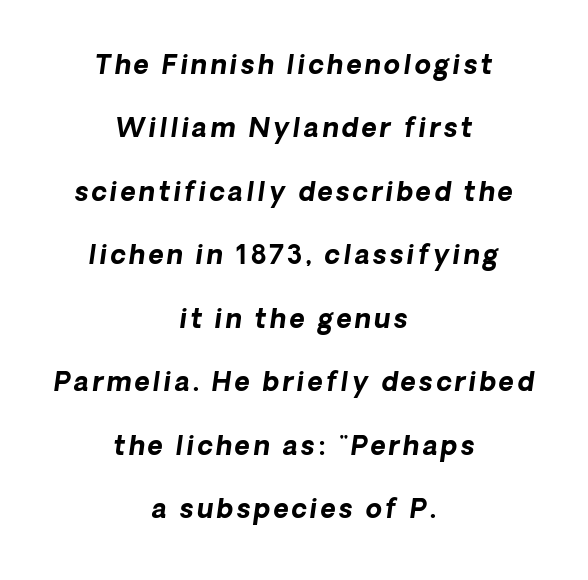
The image shows 26 px bold type, italic (leaning right); set centered, loose line spacing (2.44x), not underlined.
